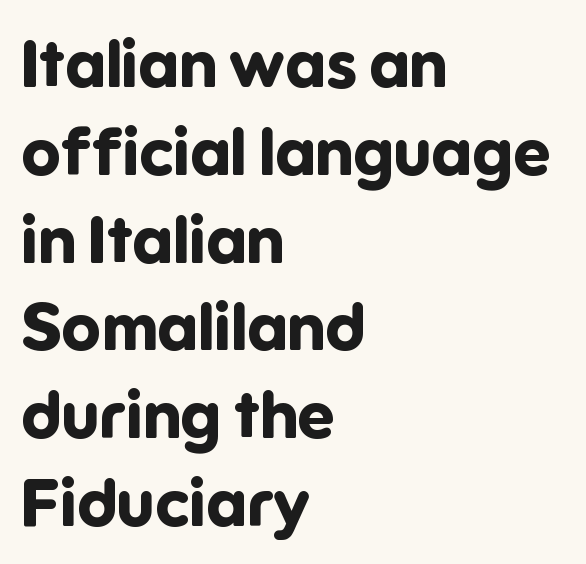
This is the regular roman posture of the typeface. Rule under the text: the space is simply empty. A typesetter would call this zero additional tracking. Varying glyph widths throughout — classic text-font behaviour.
